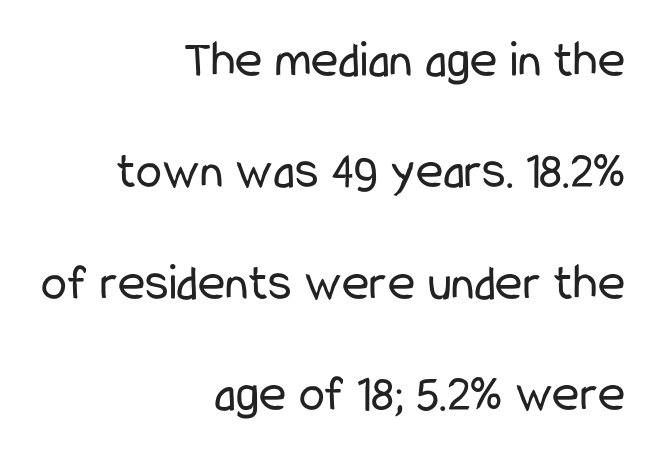
The image shows 52 px regular-weight, condensed sans-serif type, upright; set right-aligned, loose line spacing (2.14x), normal letter spacing, not underlined; low stroke contrast and a medium x-height.
